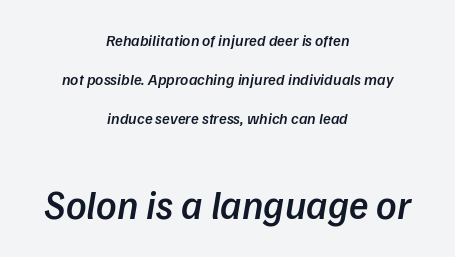
{"serif": "no", "bold": "semi", "weight": "semibold", "width": "normal", "stroke_contrast": "low", "x_height": "medium", "monospaced": "no", "underline": "no", "align": "center", "line_spacing": "loose", "line_spacing_ratio": 2.43, "letter_spacing": "normal", "letter_spacing_em": 0.0, "larger_block": "second", "size_ratio": 2.5, "glyph_px": 40}
